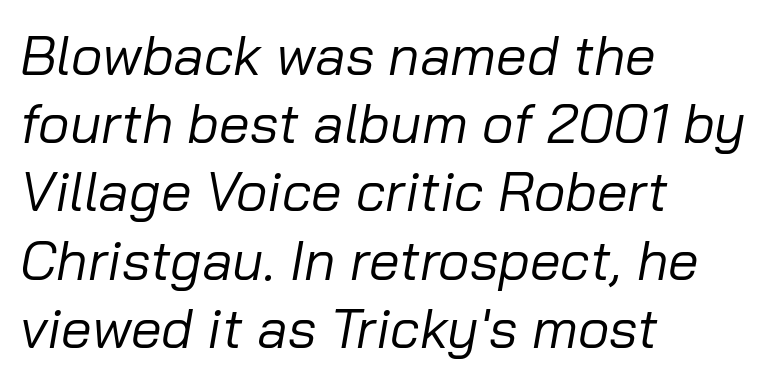
Underlining? Definitely not there. Is the type slanted? Yes — the strokes lean at a clear angle. Reading down the block, your eye returns to a fixed left position each line. Is the type heavy? It reads as light-to-regular instead.
